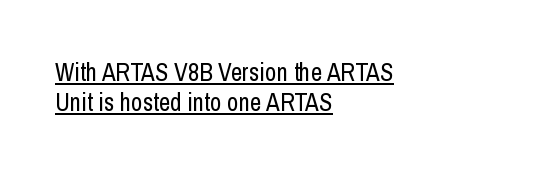
The image shows 25 px text type, upright; set left-aligned, line spacing 1.21x, normal letter spacing, underlined.
